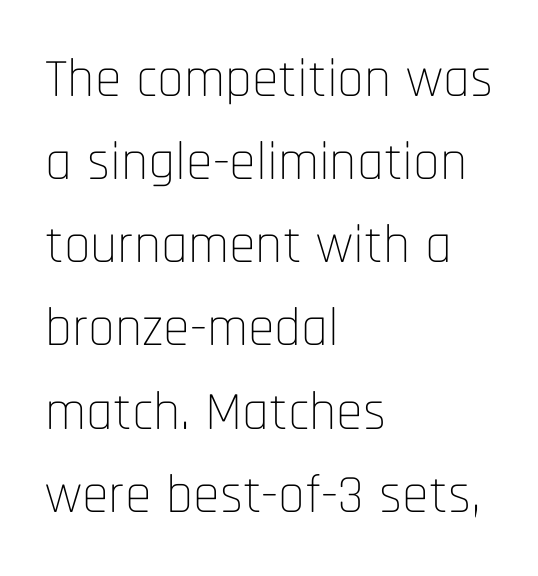
The image shows 54 px thin, condensed sans-serif type, upright; set left-aligned, normal line spacing (1.54x), normal letter spacing, not underlined; low stroke contrast and a large x-height.
